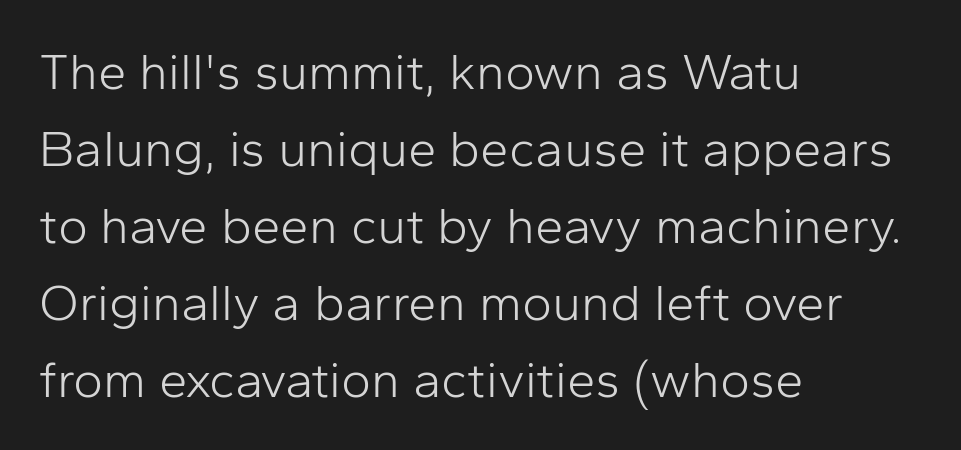
The image shows 51 px light sans-serif type, upright; set left-aligned, normal line spacing (1.51x), normal letter spacing, not underlined; low stroke contrast and a medium x-height.
